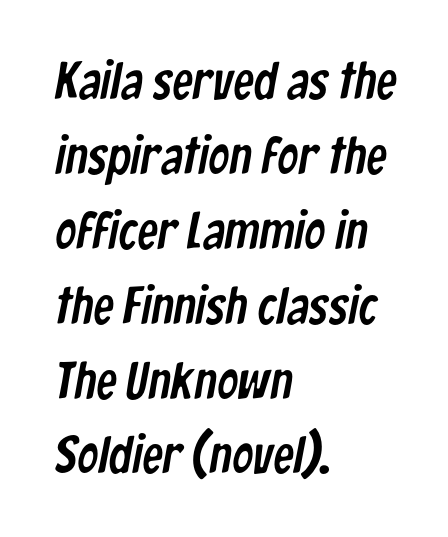
Glance below the letters and you will spot only blank space. Interline gaps are of average width in this sample. Is this a sans? Yes — the strokes have no serifs. Is the block centered? No — it sits flush against the left margin.
